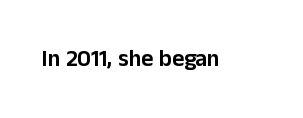
The image shows 23 px text type, upright; set normal letter spacing, not underlined.
